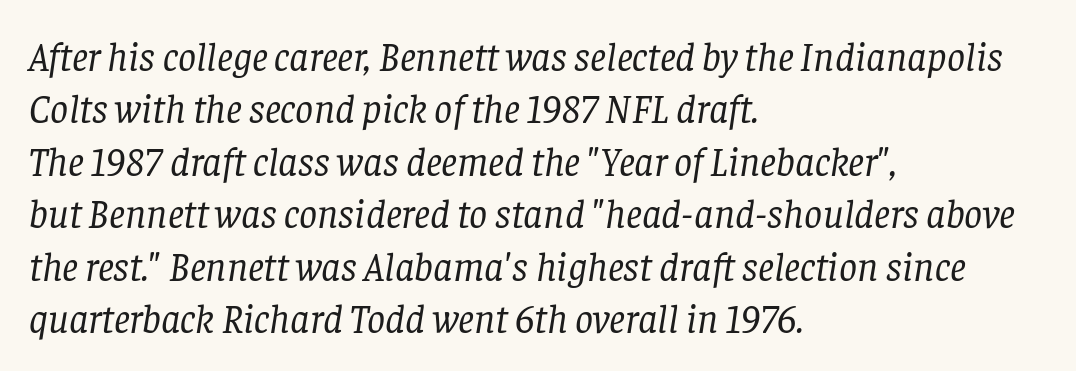
{"serif": "yes", "italic": "yes", "lean": "right", "slant_degrees": 8, "bold": "no", "weight": "regular", "width": "normal", "stroke_contrast": "low", "x_height": "large", "monospaced": "no", "underline": "no", "align": "left", "line_spacing": "normal", "line_spacing_ratio": 1.31, "letter_spacing": "normal", "letter_spacing_em": 0.0, "glyph_px": 40}
